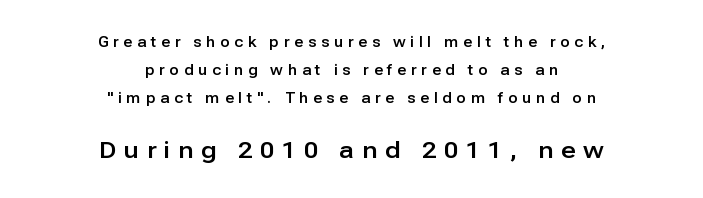
The image shows 23 px text type, upright; set centered, loose line spacing (1.99x), unusually wide letter spacing (+0.34 em), not underlined; the second (bottom) block is 1.64x larger.
